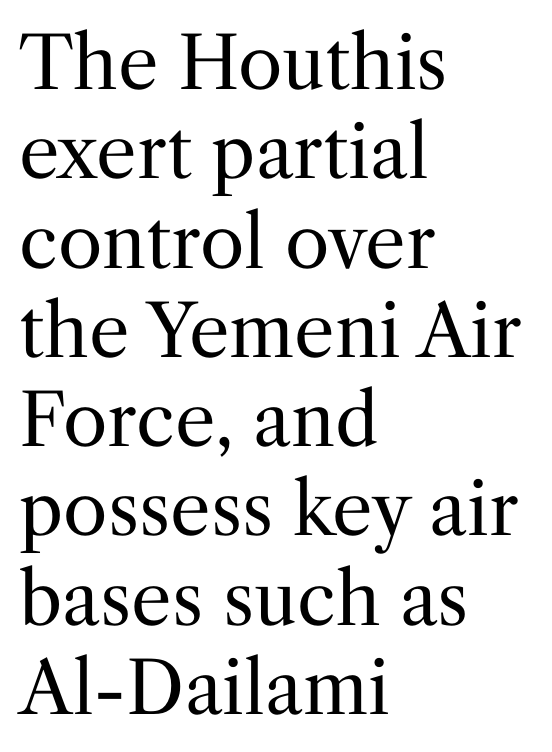
Characters remain perfectly vertical along every line. In CSS terms this would be text-align: left. You can tell from the footed stems that serif type was used. A typesetter would call this zero additional tracking. The letterforms sit at book weight or below. Proportional: the letters do not fall into vertical columns.
